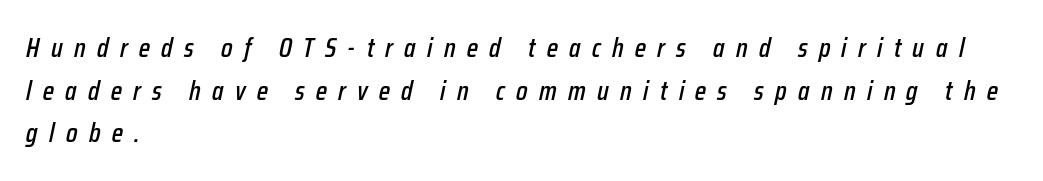
{"italic": "yes", "lean": "right", "slant_degrees": 12, "underline": "no", "align": "left", "line_spacing": "normal", "line_spacing_ratio": 1.58, "letter_spacing": "wide", "letter_spacing_em": 0.42, "glyph_px": 27}
